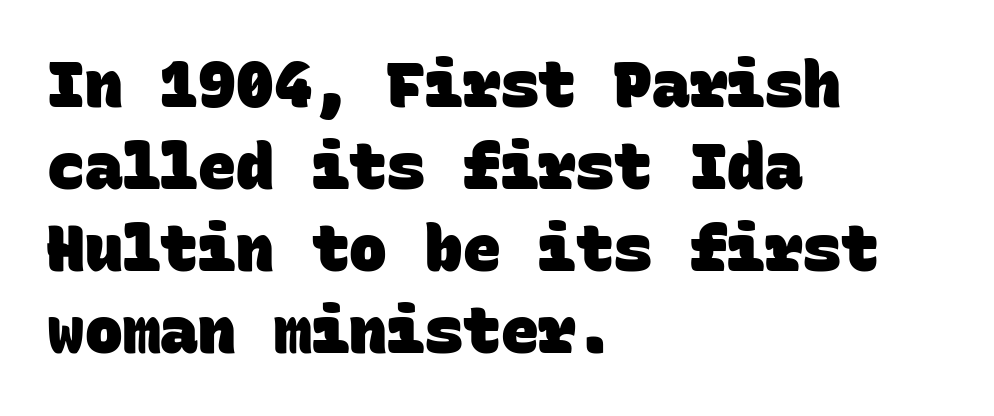
Observe the ordinary spacing: letters are neighbours, not strangers. In CSS terms this would be text-align: left. Vertical spacing — default. The strokes are fattened all the way to bold. Regarding serifs, this sample does without them.
